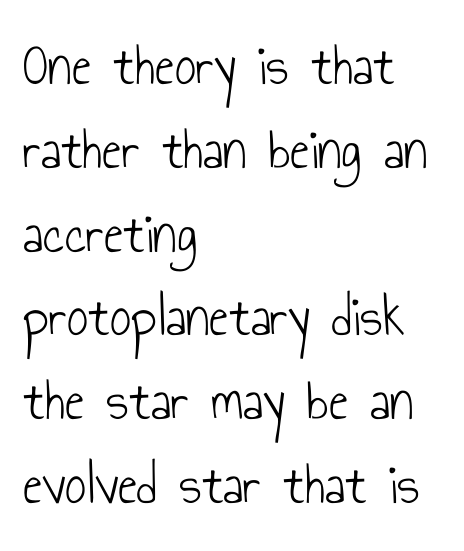
{"serif": "no", "italic": "no", "bold": "no", "weight": "light", "width": "condensed", "stroke_contrast": "low", "x_height": "small", "monospaced": "no", "underline": "no", "align": "left", "line_spacing": "normal", "line_spacing_ratio": 1.42, "letter_spacing": "normal", "letter_spacing_em": 0.0, "glyph_px": 59}
